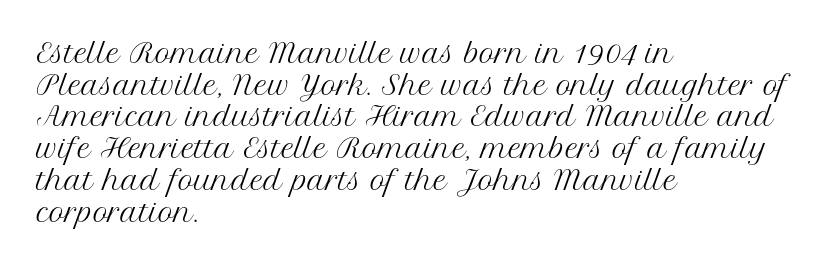
The image shows 26 px text type; set left-aligned, line spacing 1.22x, normal letter spacing, not underlined.
